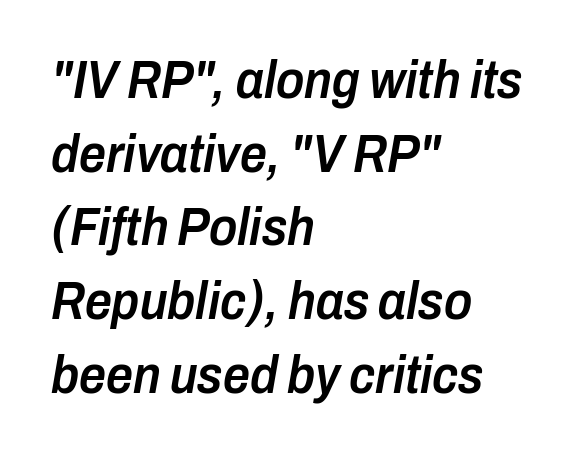
The specimen omits any rule beneath the text block's lines. Caption: standard tracking, unaltered. Line spacing here is normal. Notice how the passage keeps a crisp vertical edge on the left only. This is the in-between weight designers call semibold or demi.
